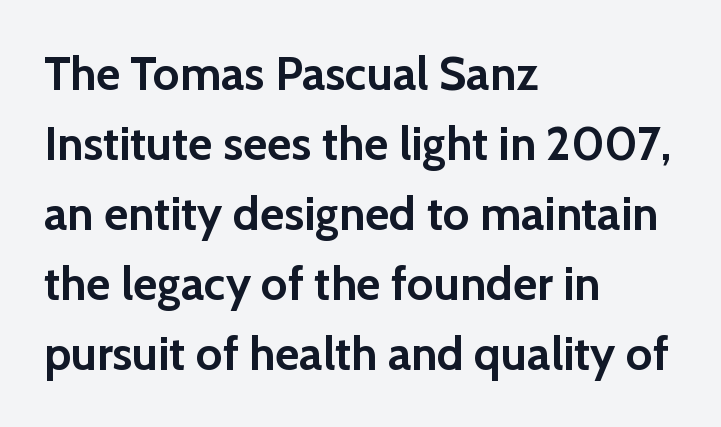
{"serif": "no", "italic": "no", "bold": "yes", "weight": "semibold", "width": "normal", "stroke_contrast": "low", "x_height": "medium", "monospaced": "no", "underline": "no", "align": "left", "line_spacing": "normal", "line_spacing_ratio": 1.49, "letter_spacing": "normal", "letter_spacing_em": 0.0, "glyph_px": 47}
